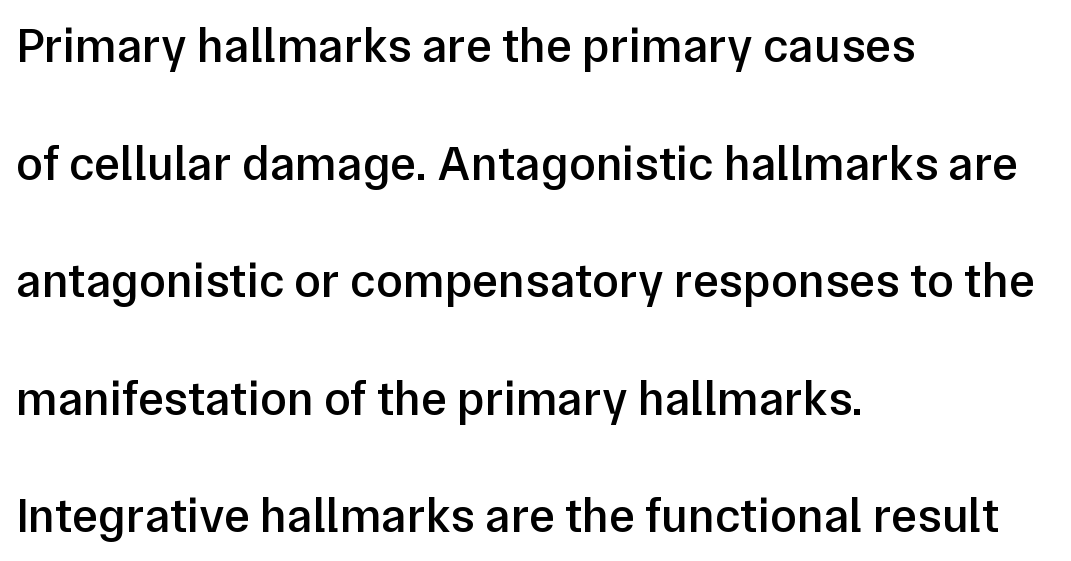
Letter spacing: default. A clean baseline with only descenders dipping below it. Vertical spacing — loose. This sample uses an upright cut, with every glyph sitting square on the baseline.
